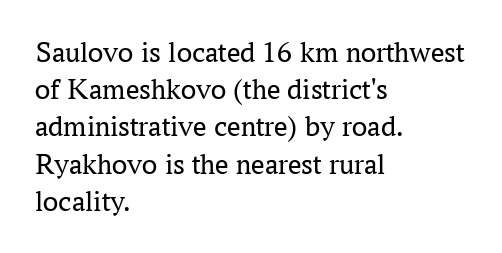
The image shows 30 px regular-weight serif type, upright; set left-aligned, line spacing 1.24x, normal letter spacing, not underlined; medium stroke contrast and a medium x-height.
